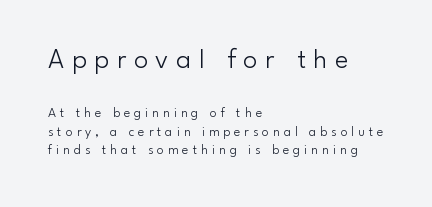
{"serif": "no", "italic": "no", "bold": "no", "weight": "light", "width": "normal", "stroke_contrast": "low", "x_height": "small", "monospaced": "no", "underline": "no", "align": "left", "line_spacing": "normal", "line_spacing_ratio": 1.32, "letter_spacing": "wide", "letter_spacing_em": 0.28, "larger_block": "first", "size_ratio": 2.0, "glyph_px": 28}
